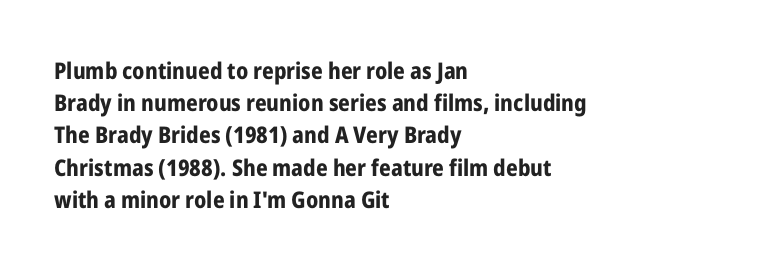
The image shows 23 px bold type, upright; set left-aligned, normal line spacing (1.4x), normal letter spacing, not underlined.
